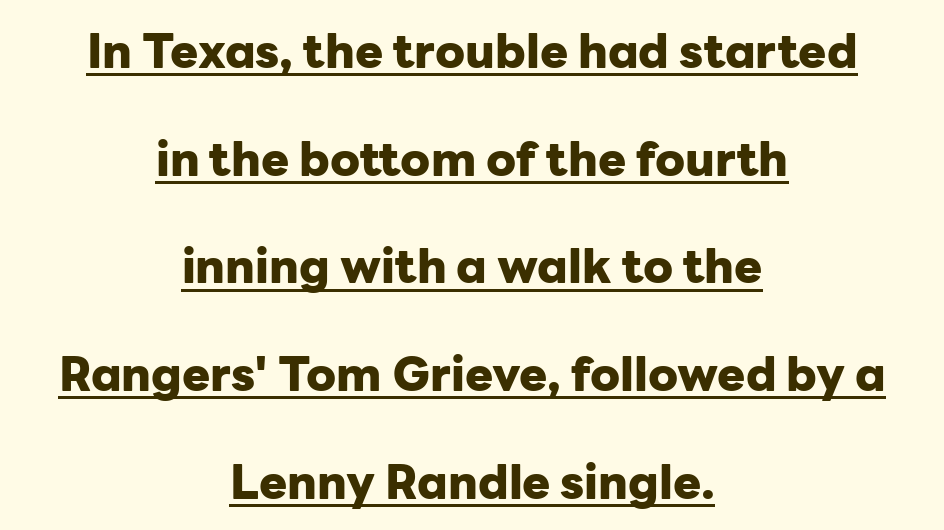
Honestly, the underline is the first thing you notice here. This sample is center-justified, so both line endings float freely. Italic: no, the glyphs are upright roman. Summary of vertical rhythm: relaxed, with wide interline spacing. Stroke terminals: plain, sans-serif.
